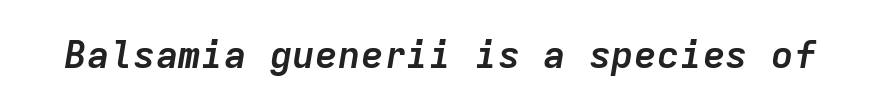
Q: Is the text bold? A: Yes.
Q: Is the text italic (slanted)? A: Yes, it leans right by about 9 degrees.
Q: Is the text underlined? A: No.
Q: Is the spacing between letters normal or unusually wide? A: Normal.
Q: Width (condensed, normal, or wide)? A: Normal.
Q: Stroke contrast? A: Low.
Q: x-height? A: Medium.
Q: Monospaced? A: Yes.
